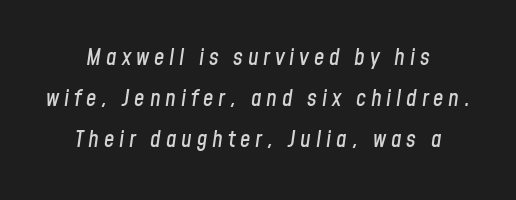
The image shows 23 px text type, italic (leaning right); set centered, line spacing 1.79x, unusually wide letter spacing (+0.21 em), not underlined.
